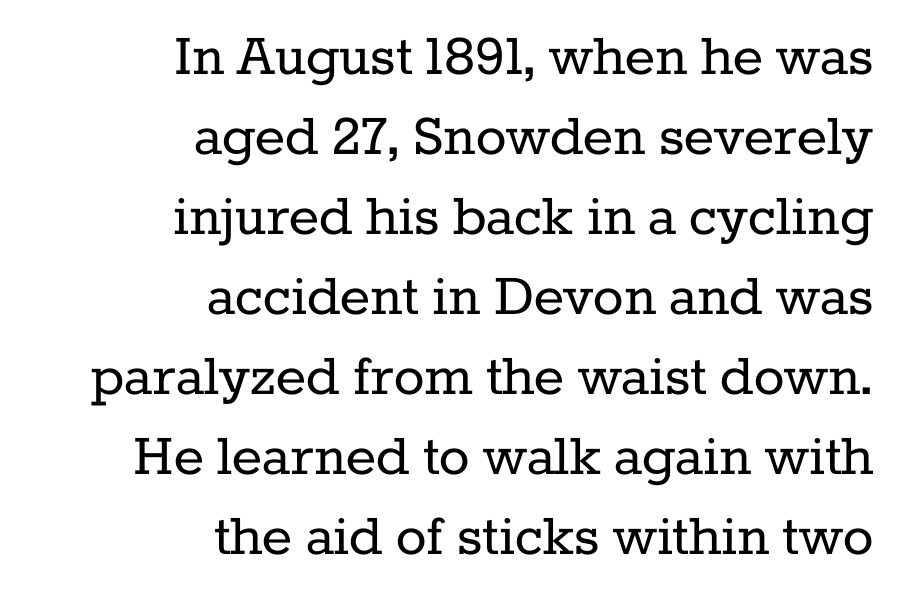
Every character sits straight up, as roman type does. Horizontal bands of white between lines are of average thickness. Is the letter spacing exaggerated? No — it looks like the ordinary default. The strip under each line holds only bare page. Looks like regular typesetting: each glyph gets only the width it needs.
